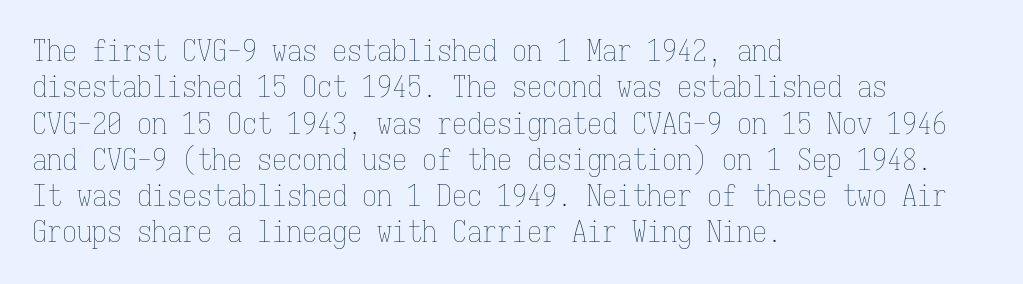
Horizontal alignment here is leftward, the default for most running prose. A typesetter would call this monospace, since all characters share one set width. The type is set solid horizontally, with unmodified tracking. The glyphs are unaccompanied by any horizontal stroke below them. Bold? No — there's no thickening of the strokes.
